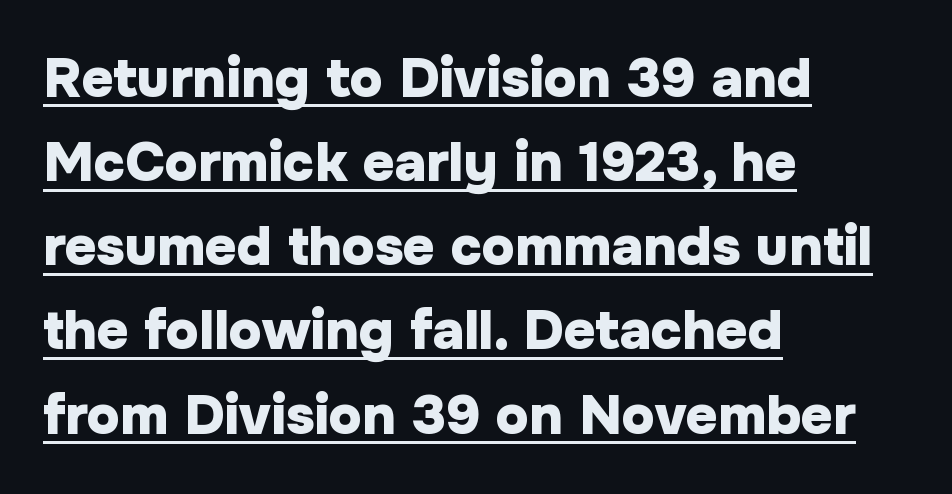
A rule runs beneath these lines of type. Do the characters align in a grid? No, the font is proportional. In terms of posture, this sample is upright. Thick stems and heavy bowls — unmistakably bold. All the whitespace from short lines collects on the right.
